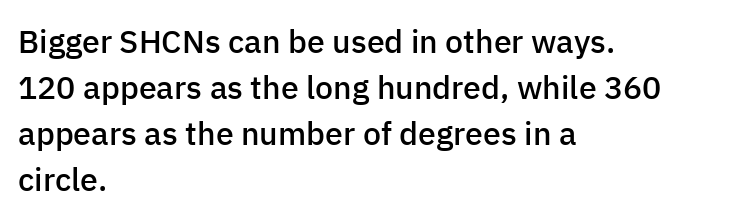
{"serif": "no", "italic": "no", "bold": "semi", "weight": "semibold", "width": "normal", "stroke_contrast": "low", "x_height": "medium", "monospaced": "no", "underline": "no", "align": "left", "line_spacing": "normal", "line_spacing_ratio": 1.44, "letter_spacing": "normal", "letter_spacing_em": 0.0, "glyph_px": 32}
